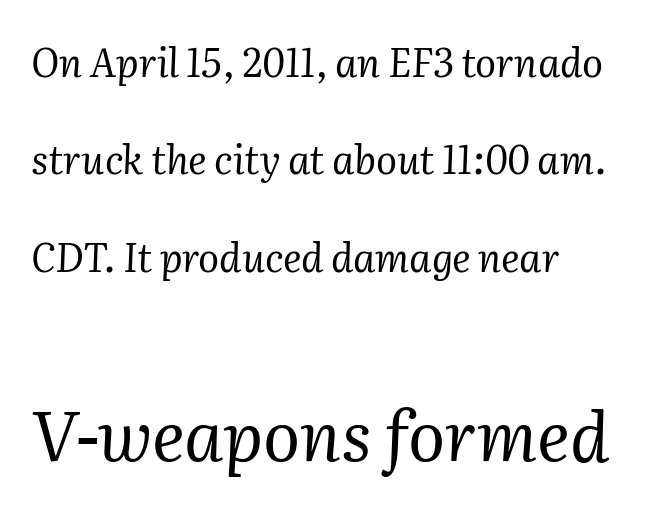
{"serif": "yes", "italic": "yes", "lean": "right", "slant_degrees": 2, "bold": "no", "weight": "regular", "width": "normal", "stroke_contrast": "medium", "x_height": "medium", "monospaced": "no", "underline": "no", "align": "left", "line_spacing": "loose", "line_spacing_ratio": 2.5, "letter_spacing": "normal", "letter_spacing_em": 0.0, "larger_block": "second", "size_ratio": 1.77, "glyph_px": 69}
